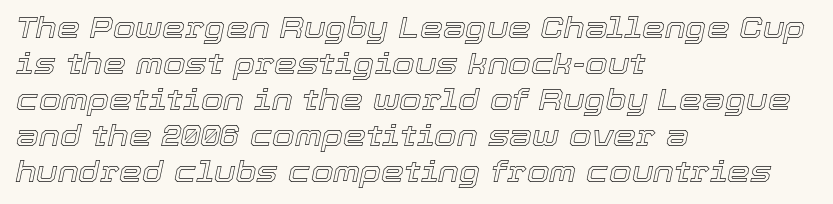
Q: Is the text italic (slanted)? A: Yes, it leans right by about 12 degrees.
Q: Is the text underlined? A: No.
Q: How is the paragraph aligned? A: Left-aligned.
Q: Is the spacing between letters normal or unusually wide? A: Normal.
Q: Width (condensed, normal, or wide)? A: Normal.
Q: x-height? A: Medium.
Q: Monospaced? A: No.
